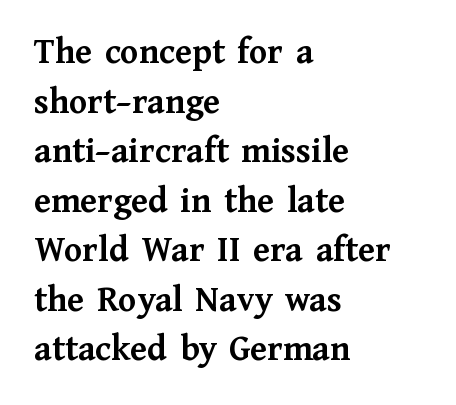
{"serif": "yes", "italic": "no", "bold": "yes", "weight": "semibold", "width": "normal", "stroke_contrast": "medium", "x_height": "medium", "monospaced": "no", "underline": "no", "align": "left", "line_spacing": "normal", "line_spacing_ratio": 1.34, "letter_spacing": "normal", "letter_spacing_em": 0.0, "glyph_px": 37}
